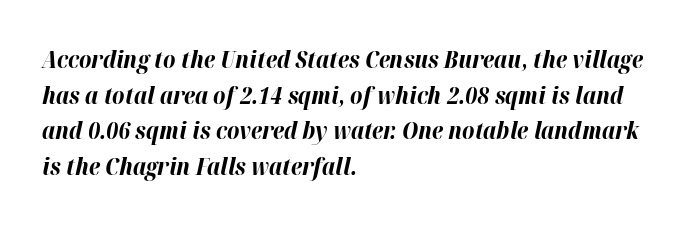
The zone under the glyphs is completely vacant. What's the leading like? Ordinary, nothing unusual. The specimen reads as italic at a glance. Where is the straight margin? On the left. Emphasis by weight is at full strength: bold.
